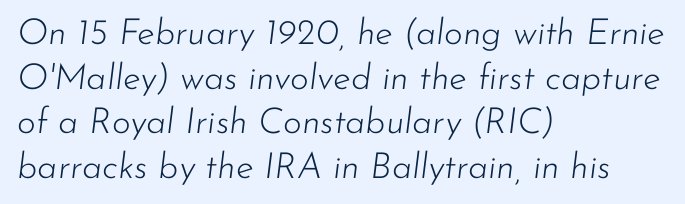
The image shows 36 px light type, italic (leaning right); set left-aligned, line spacing 1.24x, normal letter spacing, not underlined; low stroke contrast and a small x-height.
